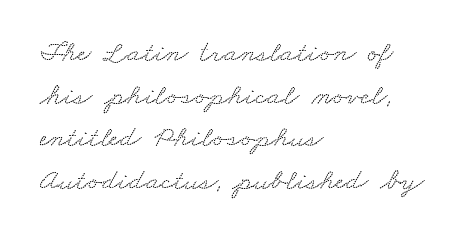
Q: Is the text underlined? A: No.
Q: How is the paragraph aligned? A: Left-aligned.
Q: Is the spacing between letters normal or unusually wide? A: Normal.
Q: Is the spacing between lines tight, normal or loose? A: Normal.
Q: Width (condensed, normal, or wide)? A: Wide.
Q: Stroke contrast? A: Low.
Q: x-height? A: Small.
Q: Monospaced? A: No.
